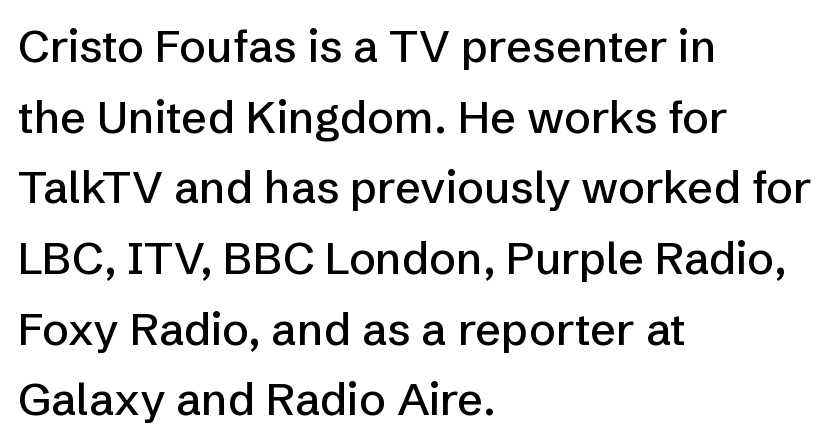
{"serif": "no", "italic": "no", "width": "normal", "stroke_contrast": "low", "x_height": "medium", "monospaced": "no", "underline": "no", "align": "left", "line_spacing": "normal", "line_spacing_ratio": 1.57, "letter_spacing": "normal", "letter_spacing_em": 0.0, "glyph_px": 45}
